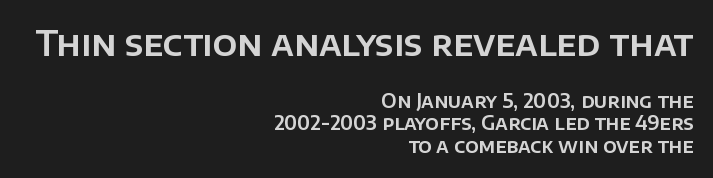
Q: Is the text italic (slanted)? A: No, it is upright.
Q: Is the typeface a serif or a sans-serif typeface? A: Sans-serif.
Q: Is the text underlined? A: No.
Q: How is the paragraph aligned? A: Right-aligned.
Q: Is the spacing between letters normal or unusually wide? A: Normal.
Q: Which block of text is set in a larger size, the first (top) or the second (bottom)? A: The first (top) one.
Q: Width (condensed, normal, or wide)? A: Normal.
Q: Stroke contrast? A: Low.
Q: x-height? A: Large.
Q: Monospaced? A: No.
